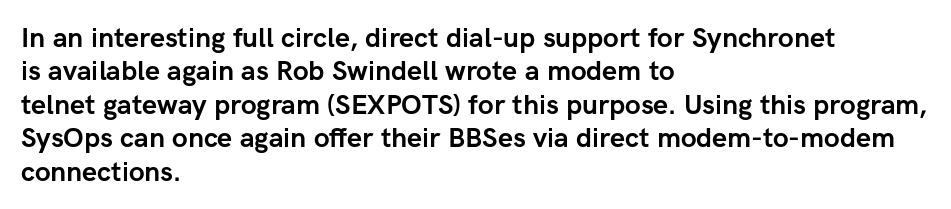
{"italic": "no", "bold": "yes", "underline": "no", "align": "left", "line_spacing_ratio": 1.24, "letter_spacing": "normal", "letter_spacing_em": 0.0, "glyph_px": 27}
